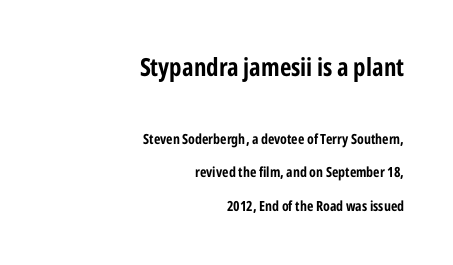
Larger block? The one above; the one below is distinctly smaller. Spacing between characters is what you'd get straight out of the box. Airy leading. Tall strokes in this sample are plumb rather than angled.
